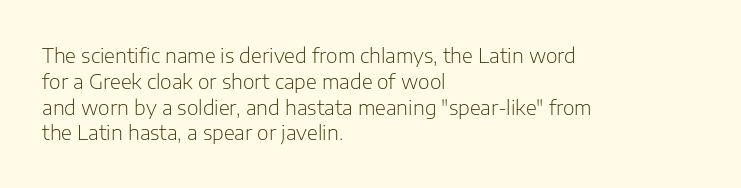
Interline gaps are of average width in this sample. Style check: upright. Tracking here is standard; glyphs follow each other at the usual distance. Stroke mass is kept to a normal reading level or below. Beneath every word, the page is bare. Leftover space on each line is placed entirely after the last word.
